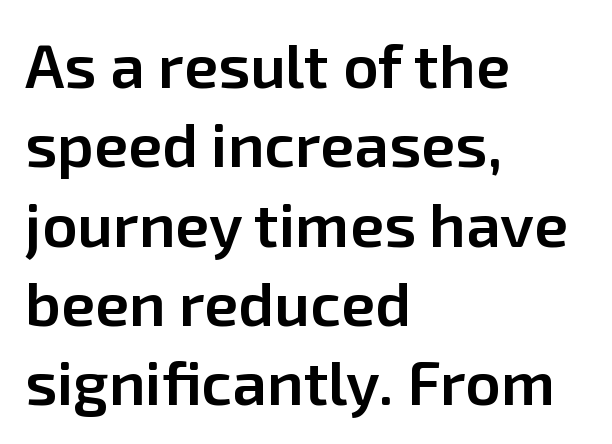
The image shows 62 px semibold sans-serif type, upright; set left-aligned, normal line spacing (1.28x), normal letter spacing, not underlined; low stroke contrast and a medium x-height.
